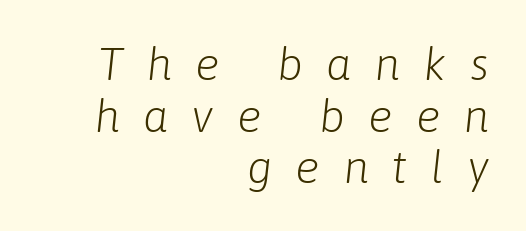
{"italic": "yes", "lean": "right", "slant_degrees": 6, "bold": "no", "weight": "light", "width": "normal", "stroke_contrast": "low", "x_height": "medium", "monospaced": "no", "underline": "no", "align": "right", "line_spacing": "tight", "line_spacing_ratio": 1.12, "letter_spacing": "wide", "letter_spacing_em": 0.5, "glyph_px": 46}
